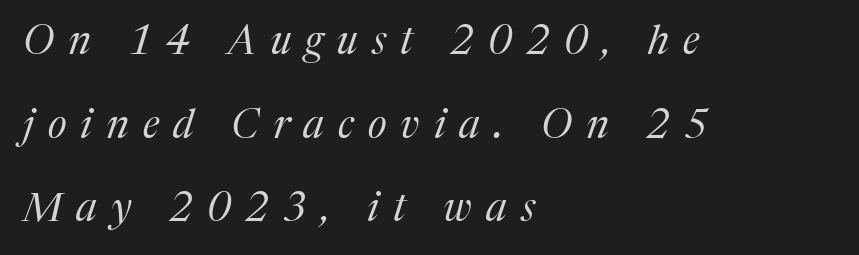
Q: Is the text bold? A: No.
Q: Is the text italic (slanted)? A: Yes, it leans right by about 17 degrees.
Q: Is the typeface a serif or a sans-serif typeface? A: Serif.
Q: Is the text underlined? A: No.
Q: How is the paragraph aligned? A: Left-aligned.
Q: Is the spacing between letters normal or unusually wide? A: Unusually wide.
Q: Is the spacing between lines tight, normal or loose? A: Loose.
Q: Width (condensed, normal, or wide)? A: Normal.
Q: Stroke contrast? A: Medium.
Q: x-height? A: Medium.
Q: Monospaced? A: No.
